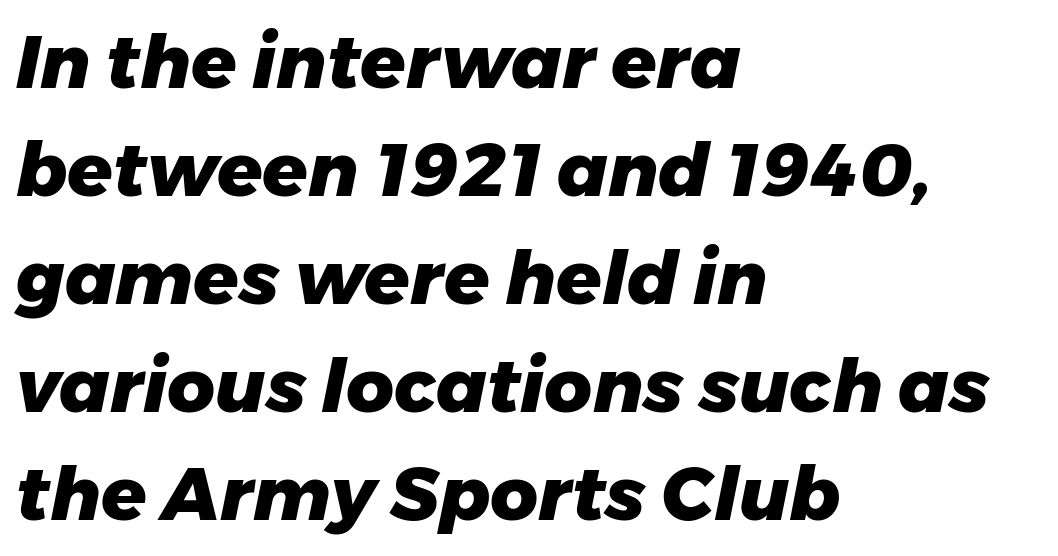
Clear beneath every line of the passage. Caption: multi-line text, flush left, ragged right. Summary of vertical rhythm: regular, with standard interline spacing. This sample uses plain, unmodified letter spacing.
